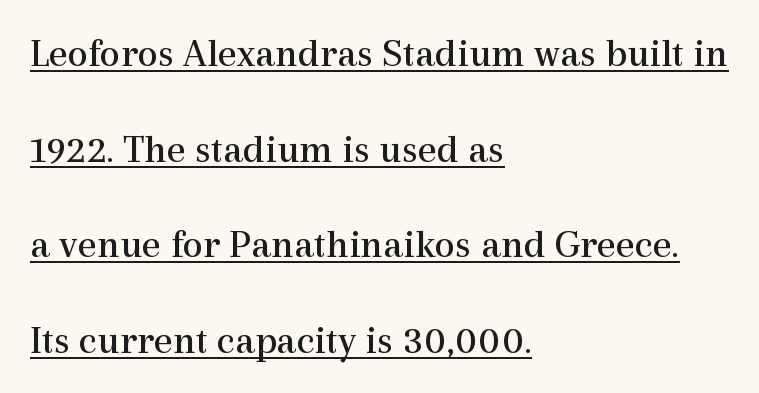
Q: Is the text bold? A: No.
Q: Is the text italic (slanted)? A: No, it is upright.
Q: Is the typeface a serif or a sans-serif typeface? A: Serif.
Q: Is the text underlined? A: Yes.
Q: How is the paragraph aligned? A: Left-aligned.
Q: Is the spacing between letters normal or unusually wide? A: Normal.
Q: Is the spacing between lines tight, normal or loose? A: Loose.
Q: Width (condensed, normal, or wide)? A: Normal.
Q: x-height? A: Medium.
Q: Monospaced? A: No.
